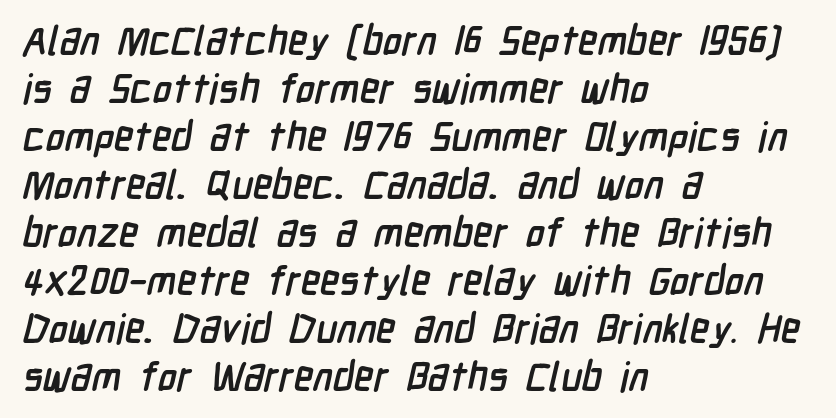
{"serif": "no", "bold": "yes", "weight": "semibold", "width": "condensed", "stroke_contrast": "low", "x_height": "medium", "monospaced": "no", "underline": "no", "align": "left", "line_spacing_ratio": 1.2, "letter_spacing": "normal", "letter_spacing_em": 0.0, "glyph_px": 40}
